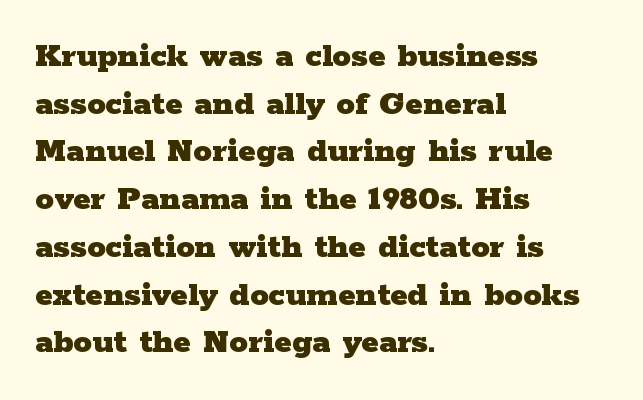
Does extra space separate the letters? No, they use regular spacing. These lines stack with their left ends in a neat column. What's the leading like? Ordinary, nothing unusual. Looks like regular typesetting: each glyph gets only the width it needs.
